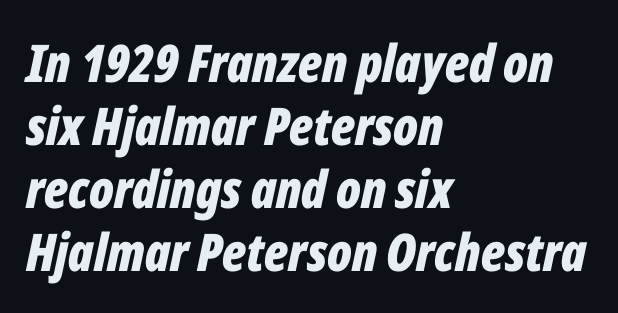
Is this a fixed-width face? No — the glyphs have proportional, varying widths. Bold? Absolutely — the strokes are thick and heavy. The specimen reads as italic at a glance. Reading down the block, your eye returns to a fixed left position each line.
